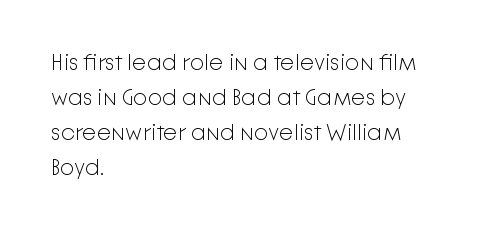
The image shows 23 px text type, upright; set left-aligned, normal line spacing (1.52x), normal letter spacing, not underlined.
